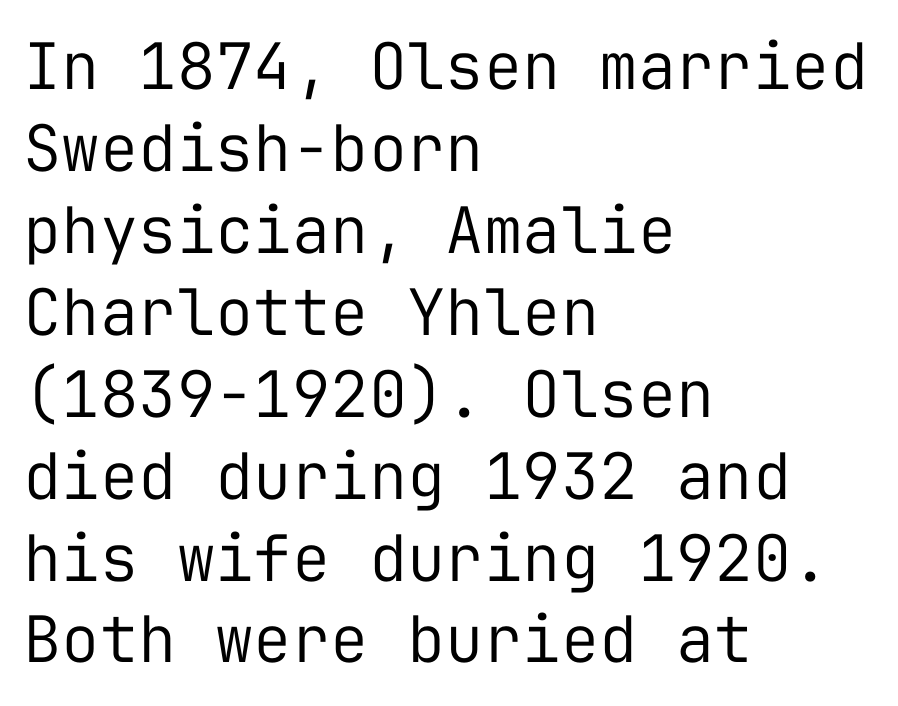
This sample has the even, mechanical cadence of fixed-width lettering. Left-aligned paragraph, ragged on the right. Words float on clear page, feet unadorned. Does the lettering tilt? It doesn't — this is upright. Look at the bottom of the vertical strokes: they stop flat, with no serifs. The passage shown is not bold in any degree.
